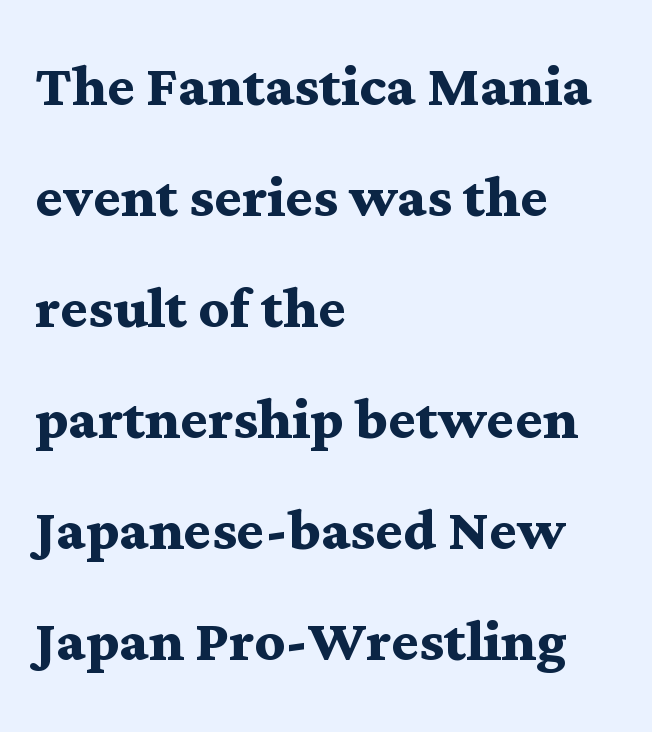
The image shows 74 px semibold, wide serif type, upright; set left-aligned, normal line spacing (1.5x), normal letter spacing, not underlined; medium stroke contrast and a medium x-height.
